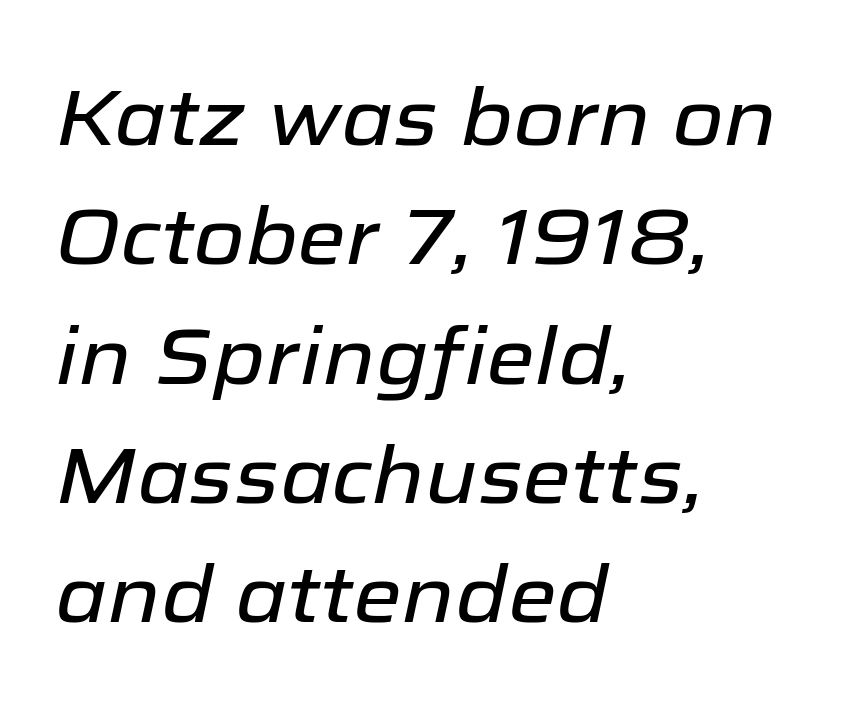
Q: Is the text italic (slanted)? A: Yes, it leans right by about 12 degrees.
Q: Is the text underlined? A: No.
Q: How is the paragraph aligned? A: Left-aligned.
Q: Is the spacing between letters normal or unusually wide? A: Normal.
Q: Is the spacing between lines tight, normal or loose? A: Normal.
Q: Width (condensed, normal, or wide)? A: Normal.
Q: Stroke contrast? A: Low.
Q: x-height? A: Medium.
Q: Monospaced? A: No.
